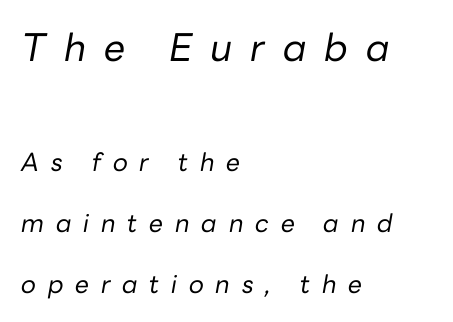
The composition opens big and finishes small. Looks like regular typesetting: each glyph gets only the width it needs. Slant detected: the letters are inclined. The cut favours lightness, reaching ordinary text weight at its darkest.
